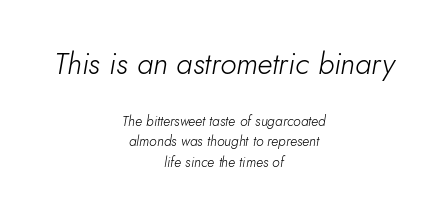
Q: Is the text bold? A: No.
Q: Is the text italic (slanted)? A: Yes, it leans right by about 10 degrees.
Q: Is the text underlined? A: No.
Q: How is the paragraph aligned? A: Centered.
Q: Is the spacing between letters normal or unusually wide? A: Normal.
Q: Is the spacing between lines tight, normal or loose? A: Normal.
Q: Which block of text is set in a larger size, the first (top) or the second (bottom)? A: The first (top) one.
Q: Width (condensed, normal, or wide)? A: Normal.
Q: Stroke contrast? A: Low.
Q: x-height? A: Small.
Q: Monospaced? A: No.
